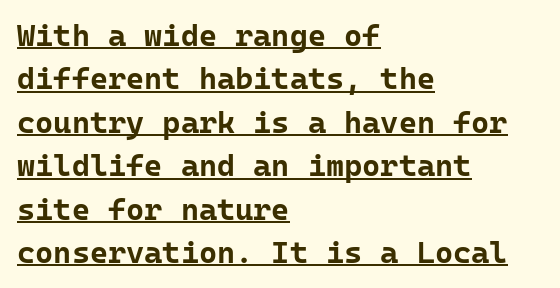
Glance below the letters and you will spot a drawn line. Heavy, bold letterforms. Nobody touched the tracking dial on this one. Typeset ragged right — the left edge is the straight one.
